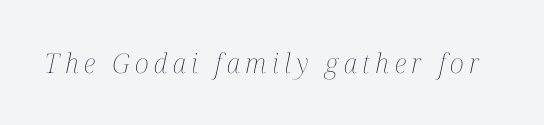
Q: Is the text bold? A: No.
Q: Is the text italic (slanted)? A: Yes, it leans right by about 12 degrees.
Q: Is the text underlined? A: No.
Q: Is the spacing between letters normal or unusually wide? A: Unusually wide.
